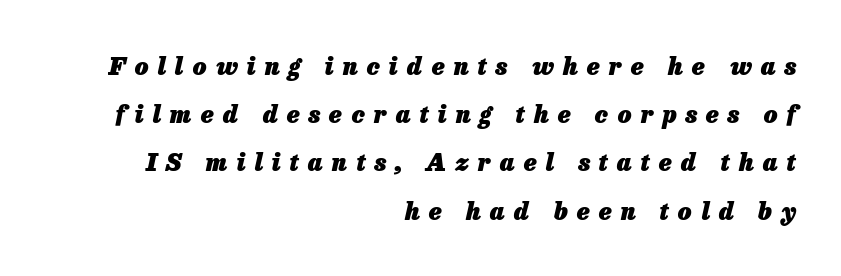
Q: Is the text bold? A: Yes.
Q: Is the text italic (slanted)? A: Yes, it leans right by about 13 degrees.
Q: Is the text underlined? A: No.
Q: How is the paragraph aligned? A: Right-aligned.
Q: Is the spacing between letters normal or unusually wide? A: Unusually wide.
Q: Is the spacing between lines tight, normal or loose? A: Loose.
